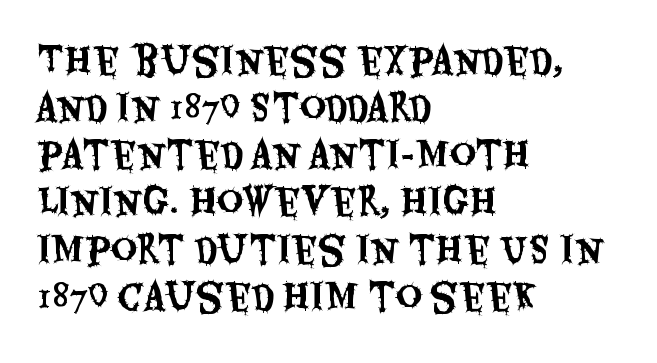
The image shows 36 px condensed sans-serif type, upright; set left-aligned, normal line spacing (1.31x), normal letter spacing, not underlined; medium stroke contrast and a large x-height.
